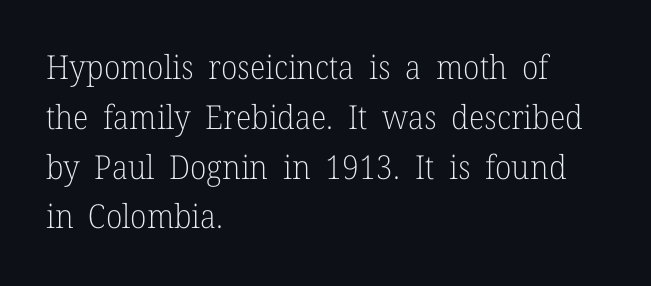
Ordinary non-slanted type is in use. Stem width sits at or under what a default text font uses. Vertical spacing — default. The face used here is proportionally spaced, like ordinary book or web type.
